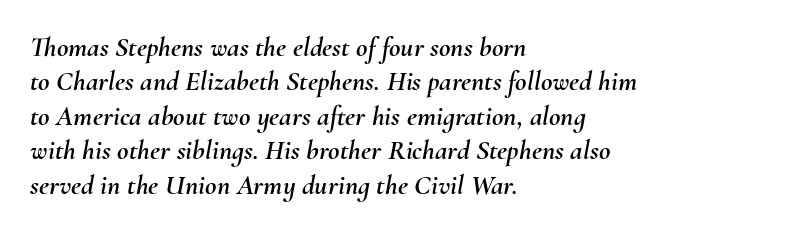
Unmarked baselines from the first word to the last. Compared with typical body copy, the letter spacing here is the same. A typesetter would mark this as italic. The rendering uses natural spacing where letterforms have individual widths. One-word summary of the alignment: left.
